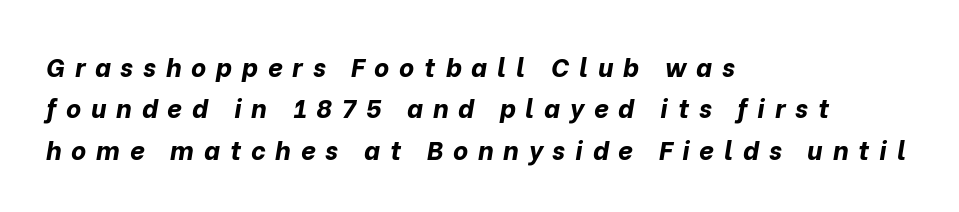
Q: Is the text bold? A: Yes.
Q: Is the text italic (slanted)? A: Yes, it leans right by about 10 degrees.
Q: Is the text underlined? A: No.
Q: How is the paragraph aligned? A: Left-aligned.
Q: Is the spacing between letters normal or unusually wide? A: Unusually wide.
Q: Is the spacing between lines tight, normal or loose? A: Normal.
